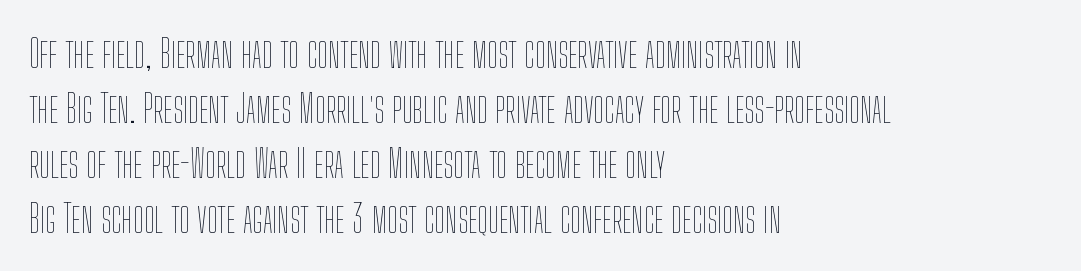
The image shows 39 px thin, condensed type, upright; set left-aligned, normal line spacing (1.41x), normal letter spacing, not underlined; low stroke contrast and a medium x-height.
